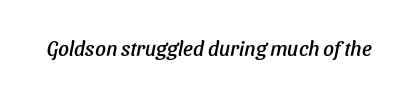
Q: Is the text italic (slanted)? A: Yes, it leans right by about 11 degrees.
Q: Is the text underlined? A: No.
Q: Is the spacing between letters normal or unusually wide? A: Normal.
